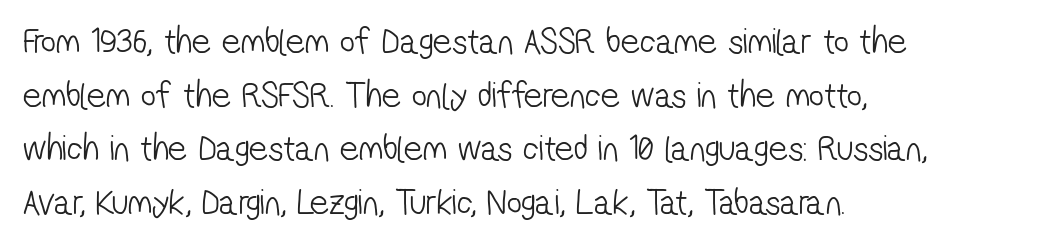
Q: Is the text bold? A: No.
Q: Is the typeface a serif or a sans-serif typeface? A: Sans-serif.
Q: Is the text underlined? A: No.
Q: How is the paragraph aligned? A: Left-aligned.
Q: Is the spacing between letters normal or unusually wide? A: Normal.
Q: Is the spacing between lines tight, normal or loose? A: Normal.
Q: Width (condensed, normal, or wide)? A: Condensed.
Q: Stroke contrast? A: Low.
Q: x-height? A: Medium.
Q: Monospaced? A: No.
